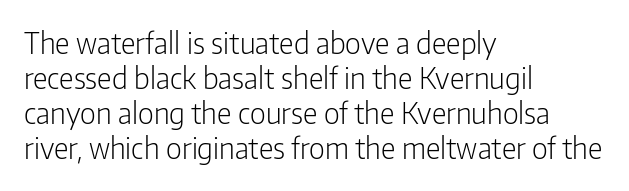
Style check: upright. Standard letterfit; no display-style spreading of the glyphs. Regarding serifs, this sample does without them. The weight would be labelled regular, book, light, or lighter still.
